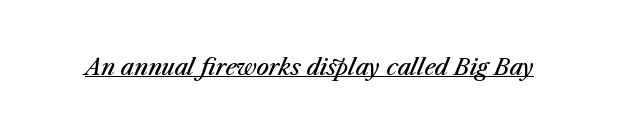
The image shows 22 px text type, italic (leaning right); set normal letter spacing, underlined.
